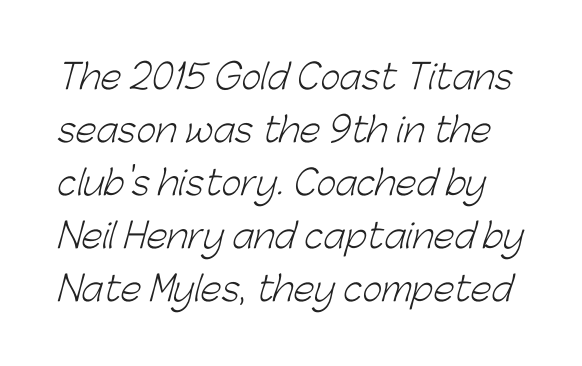
Q: Is the text bold? A: No.
Q: Is the typeface a serif or a sans-serif typeface? A: Sans-serif.
Q: Is the text underlined? A: No.
Q: Is the spacing between letters normal or unusually wide? A: Normal.
Q: Is the spacing between lines tight, normal or loose? A: Normal.
Q: Width (condensed, normal, or wide)? A: Normal.
Q: Stroke contrast? A: Low.
Q: x-height? A: Medium.
Q: Monospaced? A: No.
